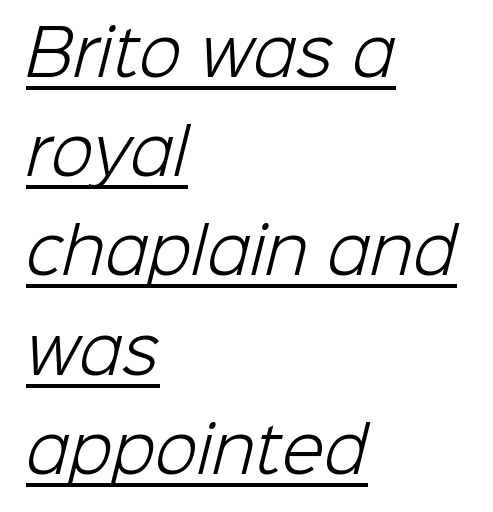
The image shows 62 px light sans-serif type; set left-aligned, normal line spacing (1.6x), normal letter spacing, underlined; low stroke contrast and a medium x-height.
